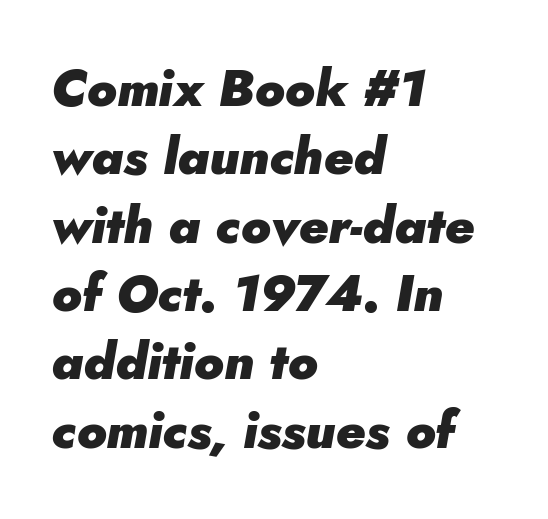
Q: Is the text bold? A: Yes.
Q: Is the text italic (slanted)? A: Yes, it leans right by about 5 degrees.
Q: Is the text underlined? A: No.
Q: How is the paragraph aligned? A: Left-aligned.
Q: Is the spacing between letters normal or unusually wide? A: Normal.
Q: Is the spacing between lines tight, normal or loose? A: Normal.
Q: Width (condensed, normal, or wide)? A: Normal.
Q: Stroke contrast? A: Low.
Q: x-height? A: Small.
Q: Monospaced? A: No.
